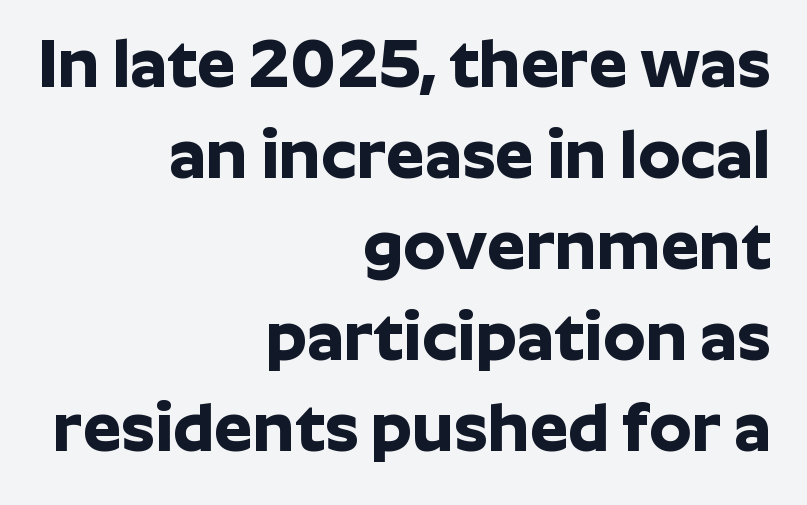
{"serif": "no", "italic": "no", "bold": "yes", "weight": "bold", "width": "normal", "stroke_contrast": "low", "x_height": "medium", "monospaced": "no", "underline": "no", "align": "right", "line_spacing": "normal", "line_spacing_ratio": 1.34, "letter_spacing": "normal", "letter_spacing_em": 0.0, "glyph_px": 68}
